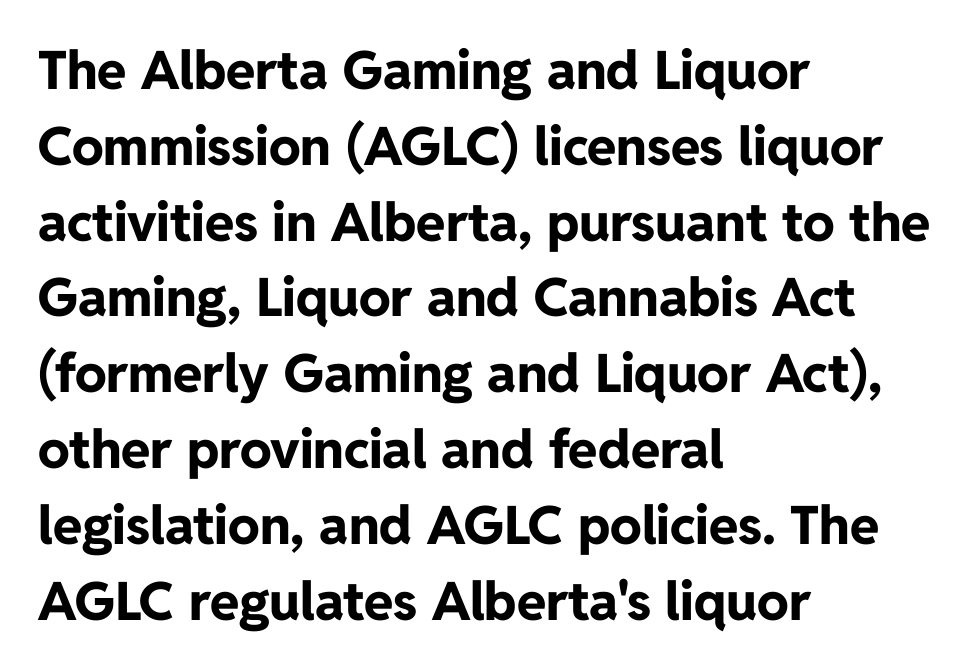
Q: Is the text bold? A: Yes.
Q: Is the text italic (slanted)? A: No, it is upright.
Q: Is the typeface a serif or a sans-serif typeface? A: Sans-serif.
Q: Is the text underlined? A: No.
Q: How is the paragraph aligned? A: Left-aligned.
Q: Is the spacing between letters normal or unusually wide? A: Normal.
Q: Is the spacing between lines tight, normal or loose? A: Normal.
Q: Width (condensed, normal, or wide)? A: Normal.
Q: Stroke contrast? A: Low.
Q: x-height? A: Medium.
Q: Monospaced? A: No.
